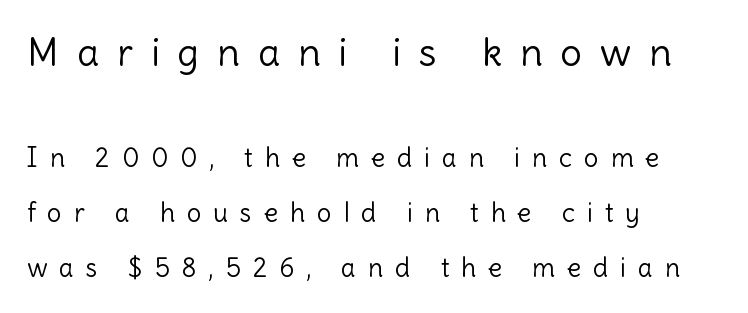
{"serif": "no", "italic": "no", "bold": "no", "weight": "light", "width": "normal", "x_height": "medium", "monospaced": "no", "underline": "no", "align": "left", "line_spacing": "loose", "line_spacing_ratio": 2.12, "letter_spacing": "wide", "letter_spacing_em": 0.46, "larger_block": "first", "size_ratio": 1.5, "glyph_px": 39}
